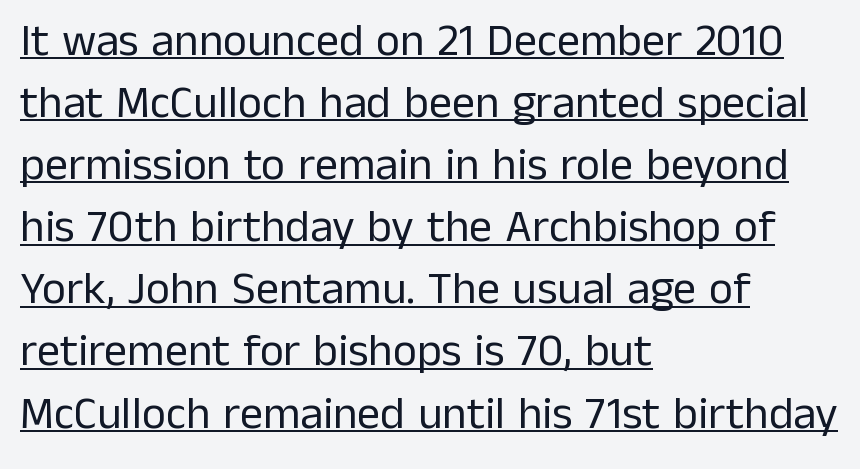
{"serif": "no", "italic": "no", "bold": "no", "weight": "regular", "width": "normal", "stroke_contrast": "low", "x_height": "medium", "monospaced": "no", "underline": "yes", "align": "left", "line_spacing": "normal", "line_spacing_ratio": 1.35, "letter_spacing": "normal", "letter_spacing_em": 0.0, "glyph_px": 46}
